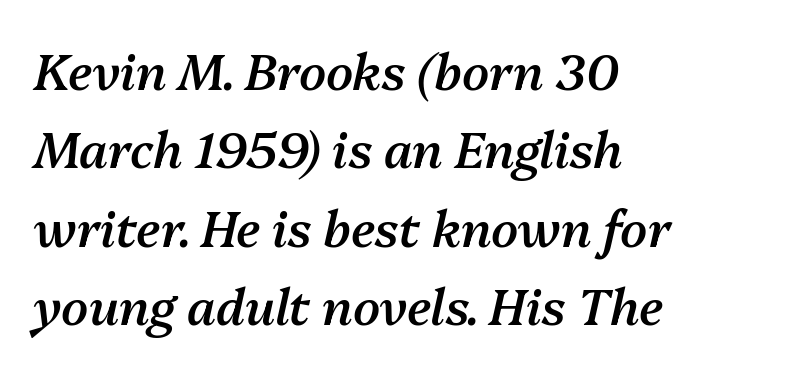
The image shows 49 px semibold type, italic (leaning right); set left-aligned, normal line spacing (1.6x), normal letter spacing, not underlined; medium stroke contrast and a medium x-height.
